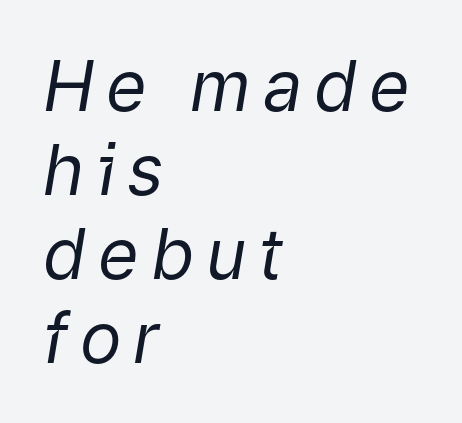
Proportional: the letters do not fall into vertical columns. If you drew a ruler down the left edge, every line would touch it. Check under the words: just untouched page. Stems and bowls with no extra thickness — not bold. The letters are slanted; this is an italic face.
